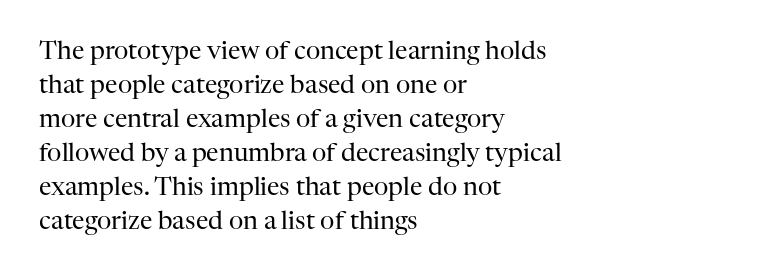
A normal amount of white space separates one row of letters from the next. Honestly, the letter spacing is just normal — you wouldn't notice it. The font's upright variant was chosen for this text. Is this a heavy cut? Hardly; it is regular or lighter. Caption: multi-line text, flush left, ragged right.
